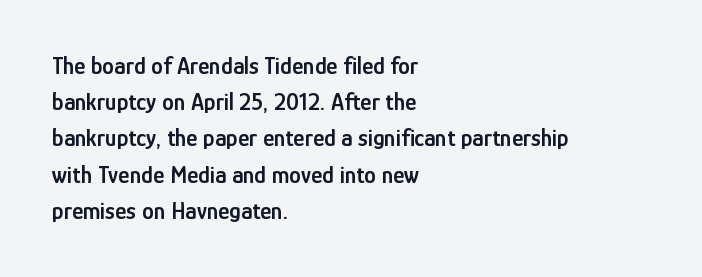
{"italic": "no", "bold": "semi", "underline": "no", "align": "left", "line_spacing": "normal", "line_spacing_ratio": 1.51, "letter_spacing": "normal", "letter_spacing_em": 0.0, "glyph_px": 24}
